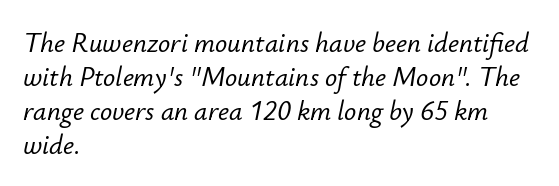
{"italic": "yes", "lean": "right", "slant_degrees": 12, "underline": "no", "align": "left", "line_spacing": "normal", "line_spacing_ratio": 1.26, "letter_spacing": "normal", "letter_spacing_em": 0.0, "glyph_px": 27}
